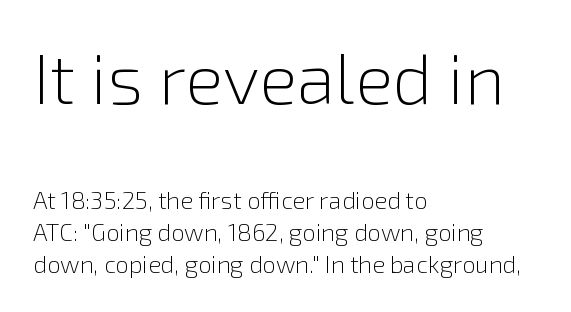
{"serif": "no", "italic": "no", "bold": "no", "weight": "light", "width": "normal", "stroke_contrast": "low", "x_height": "medium", "monospaced": "no", "underline": "no", "align": "left", "line_spacing": "normal", "line_spacing_ratio": 1.34, "letter_spacing": "normal", "letter_spacing_em": 0.0, "larger_block": "first", "size_ratio": 2.96, "glyph_px": 71}
